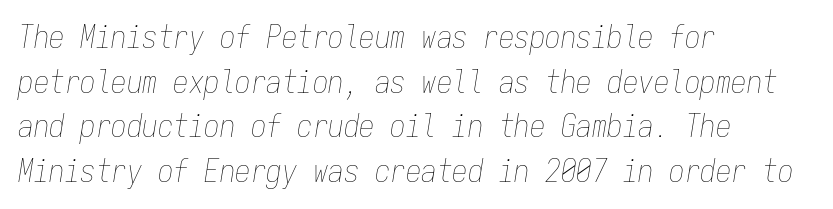
Descender tails drop into unmarked territory. Counters stay open thanks to moderate or lighter strokes. The text block is weighted toward the left margin, trailing off unevenly rightward. Rendered with sloped, italic letterforms. Every character here occupies the same horizontal width, giving the sample a typewriter-like rhythm. Between one letter and the next there's only the usual sliver of space.
